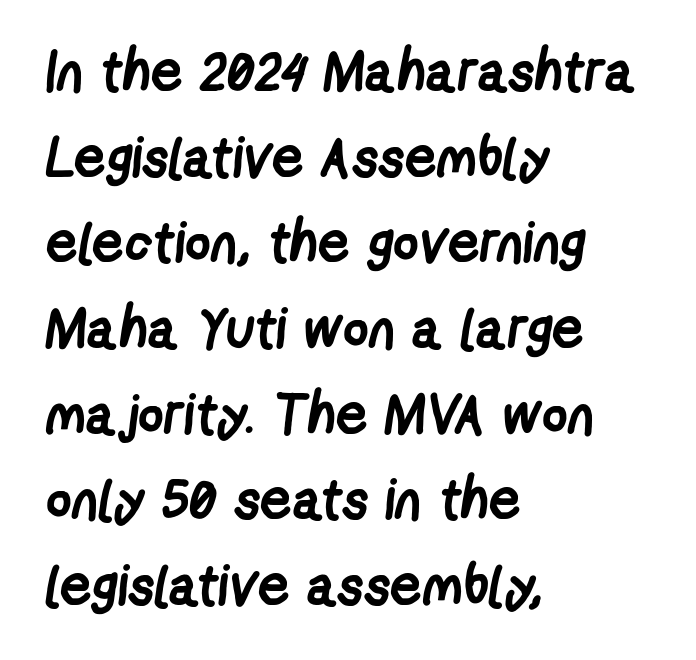
Q: Is the text bold? A: Yes.
Q: Is the typeface a serif or a sans-serif typeface? A: Sans-serif.
Q: Is the text underlined? A: No.
Q: How is the paragraph aligned? A: Left-aligned.
Q: Is the spacing between letters normal or unusually wide? A: Normal.
Q: Is the spacing between lines tight, normal or loose? A: Normal.
Q: Width (condensed, normal, or wide)? A: Condensed.
Q: Stroke contrast? A: Low.
Q: x-height? A: Medium.
Q: Monospaced? A: No.
